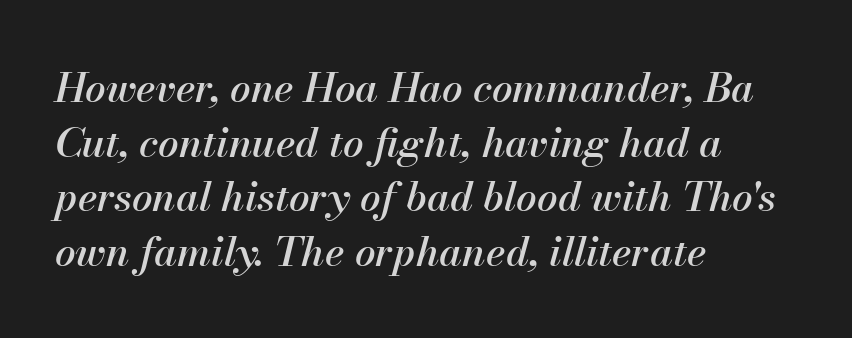
Q: Is the text italic (slanted)? A: Yes, it leans right by about 13 degrees.
Q: Is the text underlined? A: No.
Q: How is the paragraph aligned? A: Left-aligned.
Q: Is the spacing between letters normal or unusually wide? A: Normal.
Q: Is the spacing between lines tight, normal or loose? A: Normal.
Q: Width (condensed, normal, or wide)? A: Normal.
Q: Stroke contrast? A: Medium.
Q: x-height? A: Small.
Q: Monospaced? A: No.
